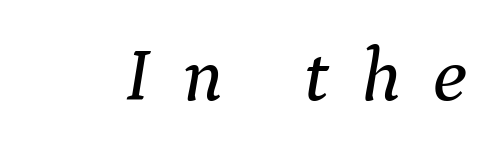
{"serif": "yes", "italic": "yes", "lean": "right", "slant_degrees": 9, "width": "normal", "stroke_contrast": "medium", "x_height": "medium", "monospaced": "no", "underline": "no", "letter_spacing": "wide", "letter_spacing_em": 0.42, "glyph_px": 76}
